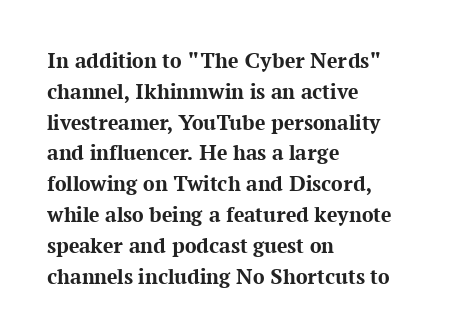
{"italic": "no", "bold": "yes", "underline": "no", "align": "left", "line_spacing": "normal", "line_spacing_ratio": 1.34, "letter_spacing": "normal", "letter_spacing_em": 0.0, "glyph_px": 23}
